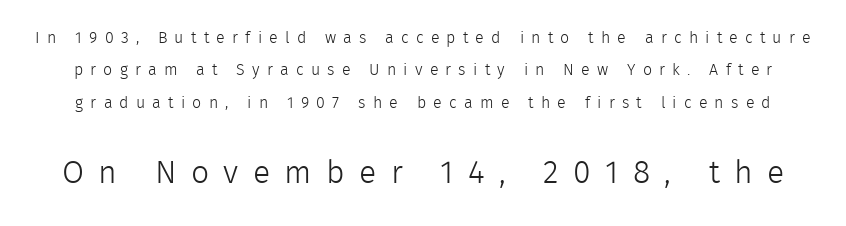
The image shows 32 px light sans-serif type, upright; set loose line spacing (2.03x), unusually wide letter spacing (+0.45 em), not underlined; the second (bottom) block is 2.0x larger; a medium x-height.
